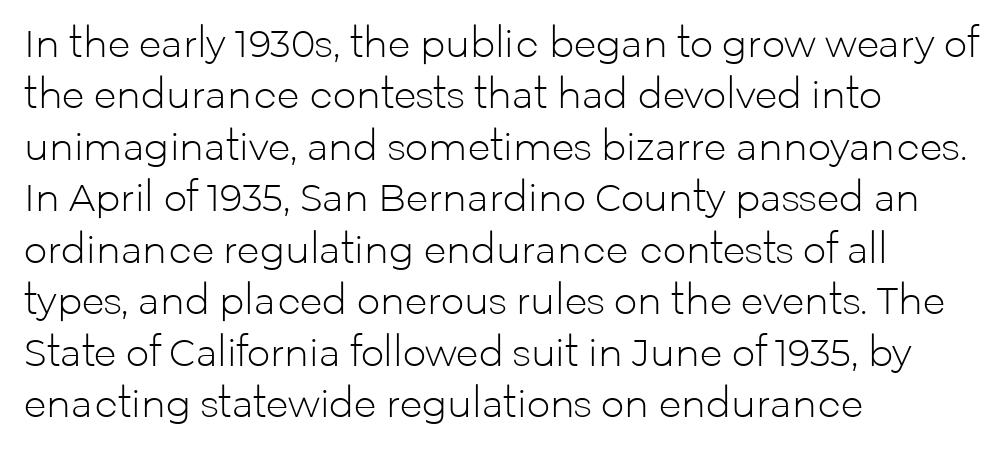
{"serif": "no", "italic": "no", "bold": "no", "weight": "light", "width": "normal", "stroke_contrast": "low", "x_height": "medium", "monospaced": "no", "underline": "no", "align": "left", "line_spacing": "normal", "line_spacing_ratio": 1.39, "letter_spacing": "normal", "letter_spacing_em": 0.0, "glyph_px": 37}
